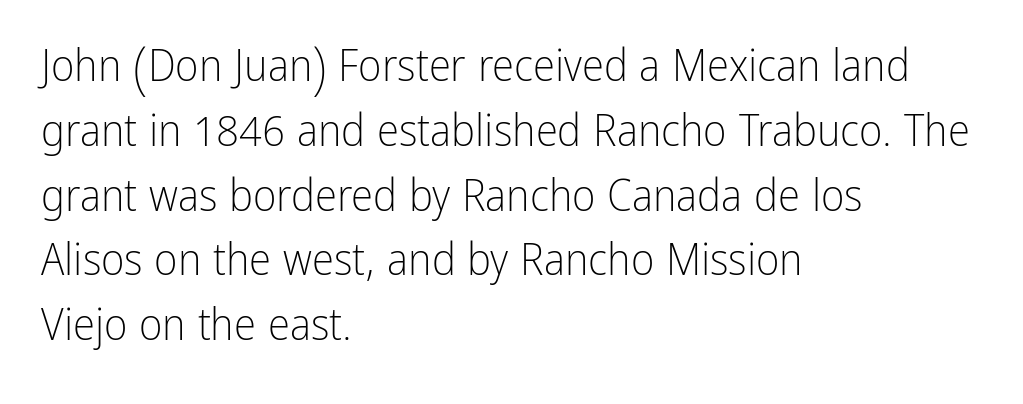
The image shows 45 px light, condensed sans-serif type, upright; set left-aligned, normal line spacing (1.44x), normal letter spacing, not underlined; low stroke contrast and a medium x-height.
